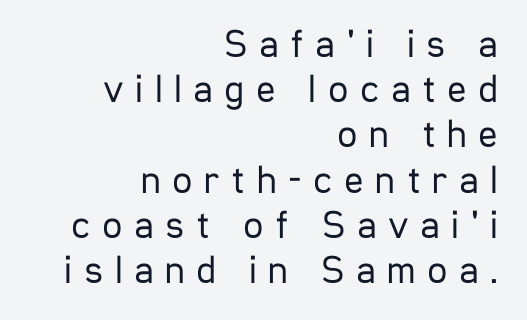
The passage shown has open, widely tracked lettering throughout. These lines are rendered in a variable-pitch font. Line spacing here is tight. Beneath every word, the page is bare. The font is comparable to plain body text, perhaps lighter.
